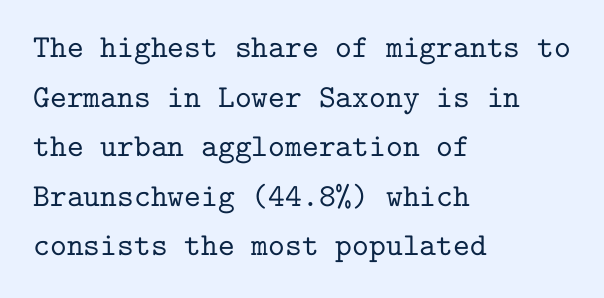
The image shows 32 px serif type, upright, monospaced; set left-aligned, normal line spacing (1.55x), normal letter spacing, not underlined; low stroke contrast and a medium x-height.
